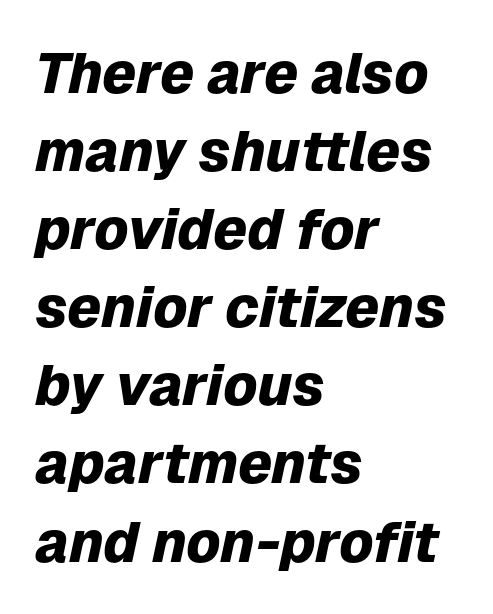
{"italic": "yes", "lean": "right", "slant_degrees": 12, "bold": "yes", "weight": "heavy", "width": "normal", "stroke_contrast": "low", "x_height": "medium", "monospaced": "no", "underline": "no", "align": "left", "line_spacing": "normal", "line_spacing_ratio": 1.37, "letter_spacing": "normal", "letter_spacing_em": 0.0, "glyph_px": 57}
